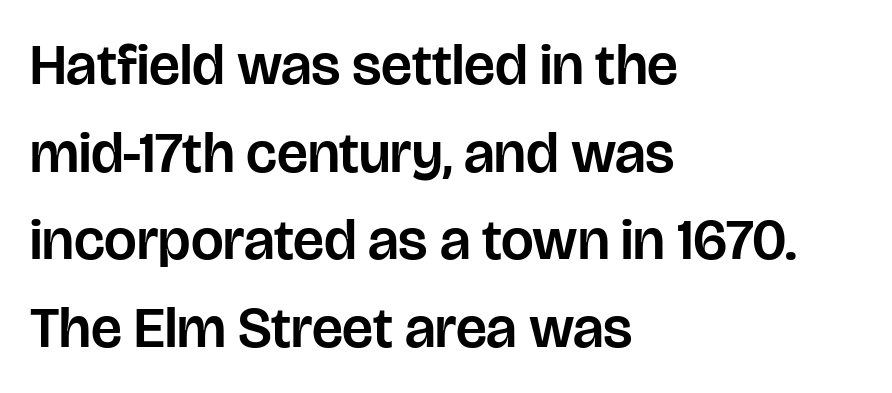
Q: Is the text italic (slanted)? A: No, it is upright.
Q: Is the typeface a serif or a sans-serif typeface? A: Sans-serif.
Q: Is the text underlined? A: No.
Q: How is the paragraph aligned? A: Left-aligned.
Q: Is the spacing between letters normal or unusually wide? A: Normal.
Q: Is the spacing between lines tight, normal or loose? A: Normal.
Q: Width (condensed, normal, or wide)? A: Normal.
Q: Stroke contrast? A: Low.
Q: x-height? A: Large.
Q: Monospaced? A: No.
